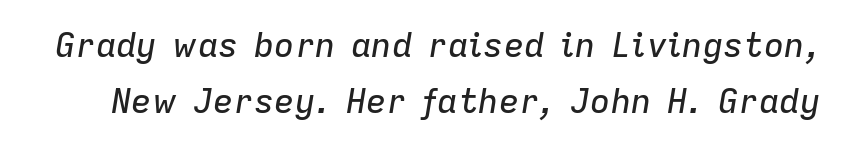
The image shows 34 px text type, italic (leaning right); set normal line spacing (1.65x), normal letter spacing, not underlined; low stroke contrast and a medium x-height.
